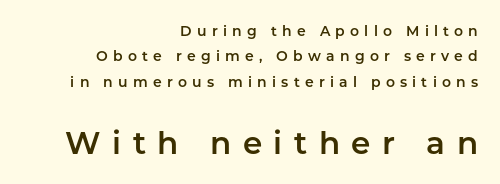
{"serif": "no", "italic": "no", "width": "normal", "stroke_contrast": "low", "x_height": "medium", "monospaced": "no", "underline": "no", "align": "right", "line_spacing_ratio": 1.81, "letter_spacing": "wide", "letter_spacing_em": 0.37, "larger_block": "second", "size_ratio": 2.21, "glyph_px": 31}
